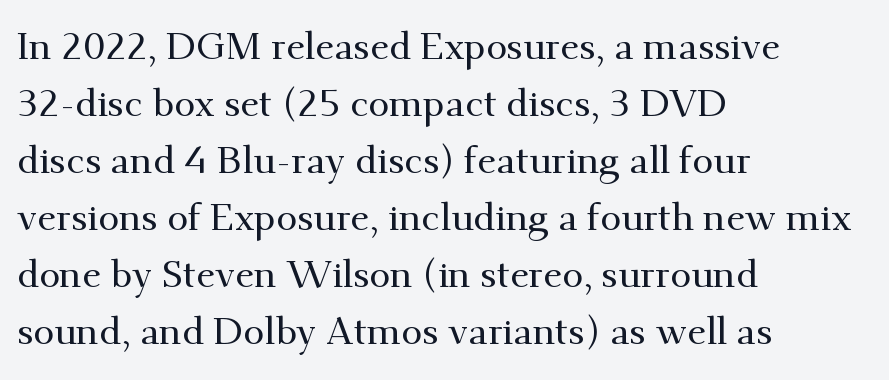
Q: Is the text italic (slanted)? A: No, it is upright.
Q: Is the typeface a serif or a sans-serif typeface? A: Serif.
Q: Is the text underlined? A: No.
Q: How is the paragraph aligned? A: Left-aligned.
Q: Is the spacing between letters normal or unusually wide? A: Normal.
Q: Is the spacing between lines tight, normal or loose? A: Normal.
Q: Width (condensed, normal, or wide)? A: Normal.
Q: Stroke contrast? A: Medium.
Q: x-height? A: Small.
Q: Monospaced? A: No.
